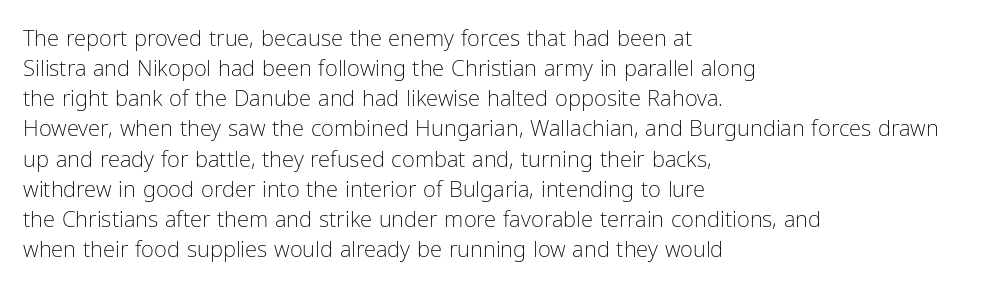
{"italic": "no", "bold": "no", "underline": "no", "align": "left", "line_spacing": "normal", "line_spacing_ratio": 1.37, "letter_spacing": "normal", "letter_spacing_em": 0.0, "glyph_px": 22}
